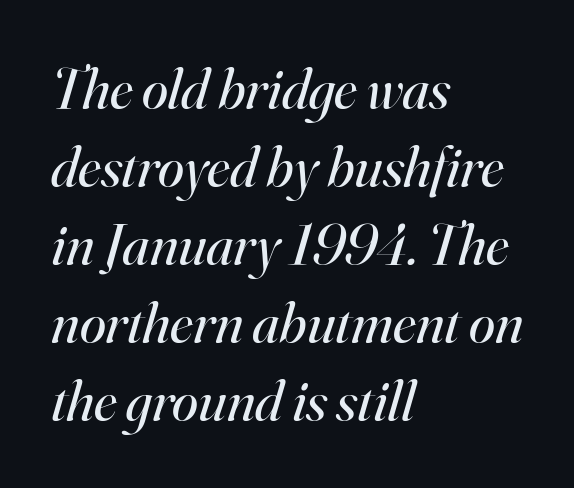
{"serif": "yes", "italic": "yes", "lean": "right", "slant_degrees": 16, "bold": "no", "weight": "regular", "width": "normal", "stroke_contrast": "high", "x_height": "small", "monospaced": "no", "underline": "no", "align": "left", "line_spacing": "normal", "line_spacing_ratio": 1.32, "letter_spacing": "normal", "letter_spacing_em": 0.0, "glyph_px": 59}
